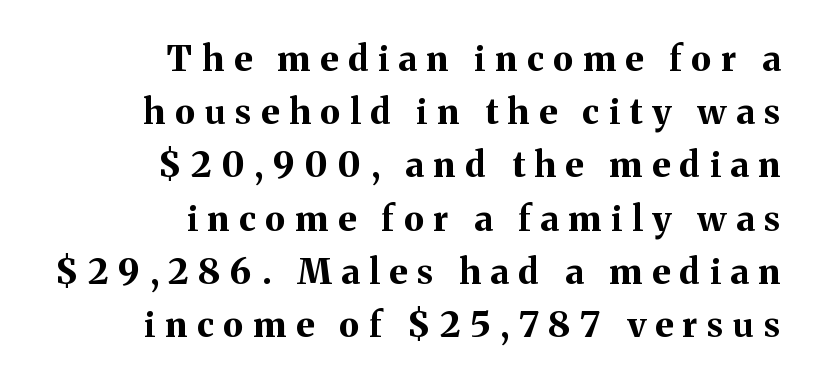
The sample has been set heavy, in full bold. Here the glyphs are tracked loosely, breaking word shapes into spaced letters. Underlining? Definitely not there. The designer went with a serif here, giving each stem small feet.
